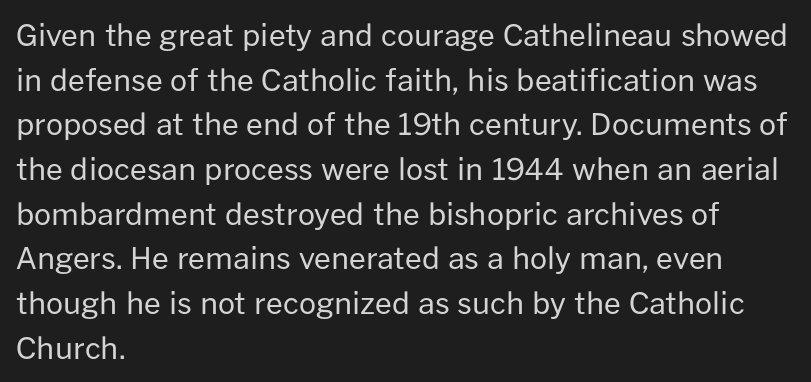
Look at the bottom of the vertical strokes: they stop flat, with no serifs. Tracking here is standard; glyphs follow each other at the usual distance. What's the leading like? Ordinary, nothing unusual. Weight class: somewhere from thin through regular.
